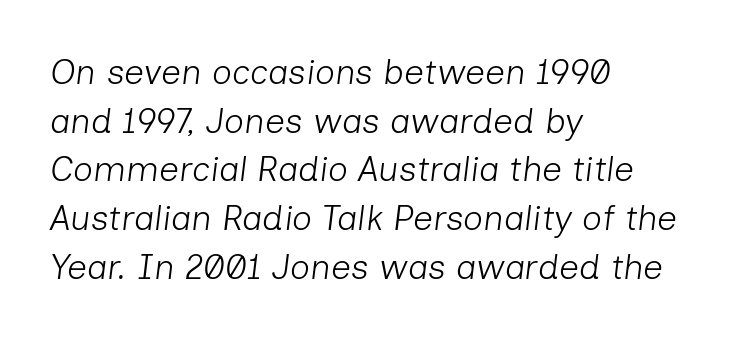
{"italic": "yes", "lean": "right", "slant_degrees": 7, "bold": "no", "weight": "light", "width": "normal", "stroke_contrast": "low", "x_height": "medium", "monospaced": "no", "underline": "no", "align": "left", "line_spacing": "normal", "line_spacing_ratio": 1.39, "letter_spacing": "normal", "letter_spacing_em": 0.0, "glyph_px": 35}
